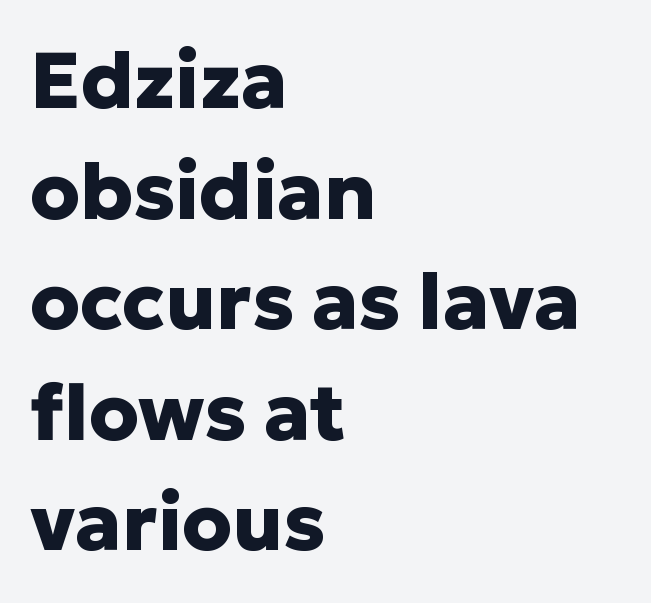
{"serif": "no", "italic": "no", "bold": "yes", "weight": "heavy", "width": "normal", "stroke_contrast": "low", "x_height": "medium", "monospaced": "no", "underline": "no", "align": "left", "line_spacing": "normal", "line_spacing_ratio": 1.4, "letter_spacing": "normal", "letter_spacing_em": 0.0, "glyph_px": 79}
